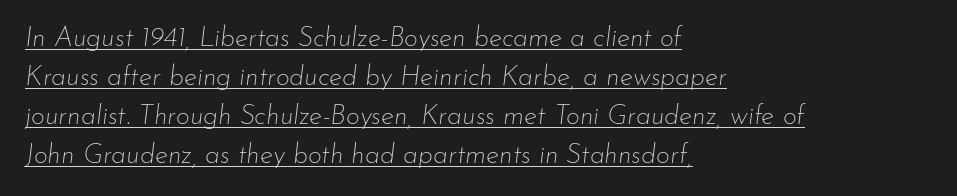
Q: Is the text bold? A: No.
Q: Is the text italic (slanted)? A: Yes, it leans right by about 7 degrees.
Q: Is the text underlined? A: Yes.
Q: How is the paragraph aligned? A: Left-aligned.
Q: Is the spacing between letters normal or unusually wide? A: Normal.
Q: Is the spacing between lines tight, normal or loose? A: Normal.
